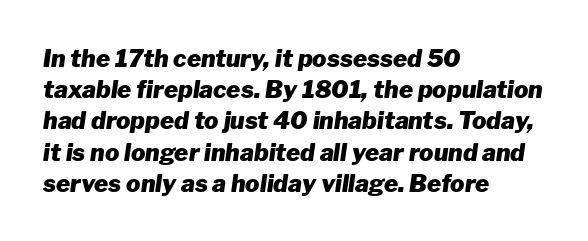
No extra tracking has been applied to these lines. Every character sits at an angle, as italics do. The compositor pushed each line to the left boundary. Is there much room between lines? A standard amount, neither cramped nor airy. These words are printed bold, with thick strokes throughout. Quick note: underline off.
